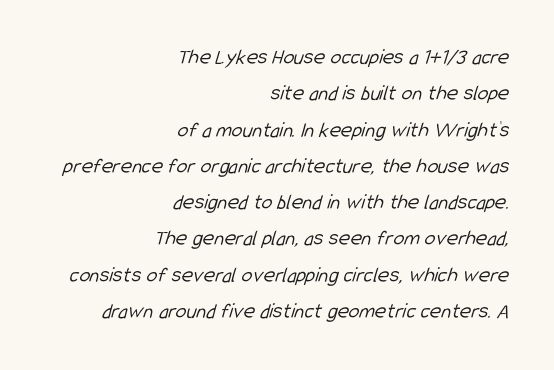
{"bold": "no", "underline": "no", "align": "right", "line_spacing": "normal", "line_spacing_ratio": 1.65, "letter_spacing": "normal", "letter_spacing_em": 0.0, "glyph_px": 22}
